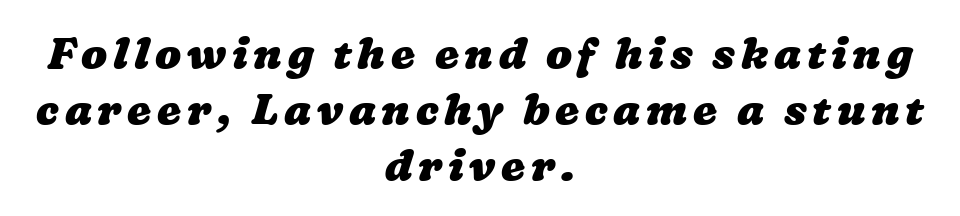
Q: Is the text bold? A: Yes.
Q: Is the text underlined? A: No.
Q: How is the paragraph aligned? A: Centered.
Q: Is the spacing between lines tight, normal or loose? A: Normal.
Q: Width (condensed, normal, or wide)? A: Wide.
Q: Stroke contrast? A: Low.
Q: x-height? A: Medium.
Q: Monospaced? A: No.
